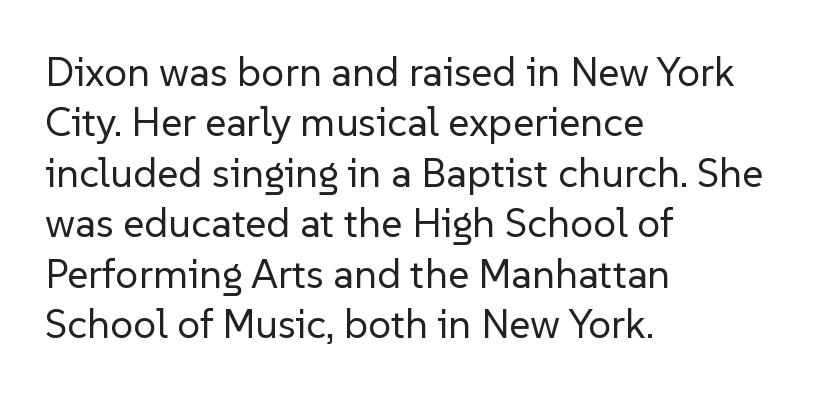
The image shows 41 px regular-weight sans-serif type, upright; set left-aligned, line spacing 1.23x, normal letter spacing, not underlined; low stroke contrast and a medium x-height.
